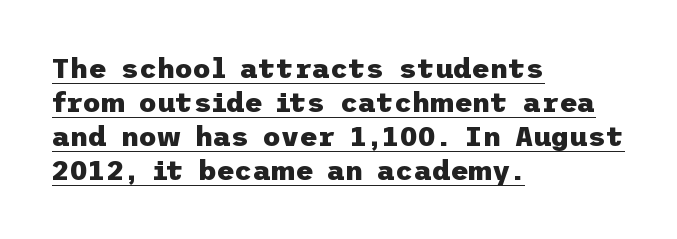
This rendering employs a face without finishing strokes, i.e., a sans-serif. You can tell it's not italic because the verticals are truly vertical. Look at the tracking — it's just the regular setting, nothing added. What decoration does the sample have? An underline. The sample has been set heavy, in full bold. Notice how the passage keeps a crisp vertical edge on the left only.
